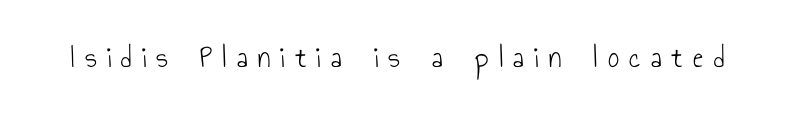
Classification — sans serif. Varying glyph widths throughout — classic text-font behaviour. Every stem runs plumb, perpendicular to the baseline. Clear beneath every line of the passage. No extra ink here — the face is not bold. Loose tracking; the words dissolve into strings of separated letters.
